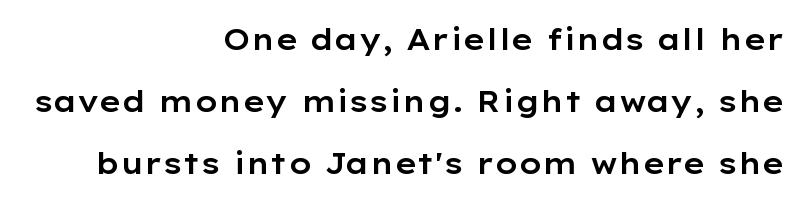
Q: Is the text italic (slanted)? A: No, it is upright.
Q: Is the typeface a serif or a sans-serif typeface? A: Sans-serif.
Q: Is the text underlined? A: No.
Q: How is the paragraph aligned? A: Right-aligned.
Q: Is the spacing between letters normal or unusually wide? A: Normal.
Q: Is the spacing between lines tight, normal or loose? A: Loose.
Q: Width (condensed, normal, or wide)? A: Wide.
Q: Stroke contrast? A: Low.
Q: x-height? A: Medium.
Q: Monospaced? A: No.
